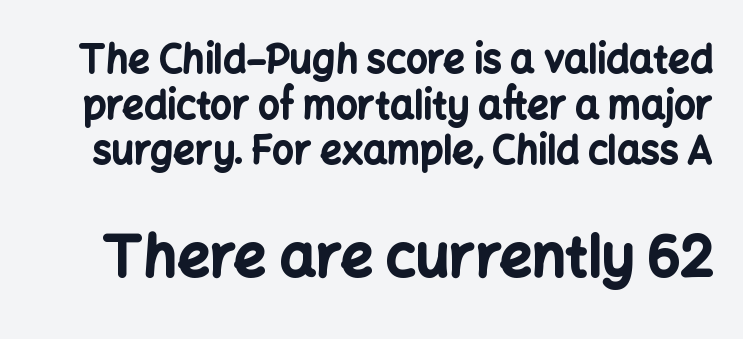
Q: Is the text bold? A: Yes.
Q: Is the text italic (slanted)? A: No, it is upright.
Q: Is the typeface a serif or a sans-serif typeface? A: Sans-serif.
Q: Is the text underlined? A: No.
Q: Is the spacing between letters normal or unusually wide? A: Normal.
Q: Which block of text is set in a larger size, the first (top) or the second (bottom)? A: The second (bottom) one.
Q: Width (condensed, normal, or wide)? A: Normal.
Q: Stroke contrast? A: Low.
Q: x-height? A: Medium.
Q: Monospaced? A: No.
